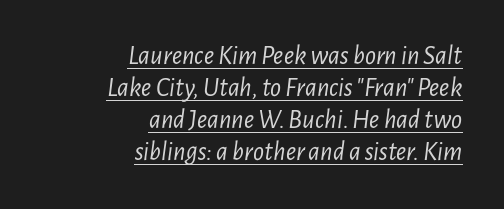
The image shows 27 px text type, italic (leaning right); set right-aligned, line spacing 1.19x, normal letter spacing, underlined.
